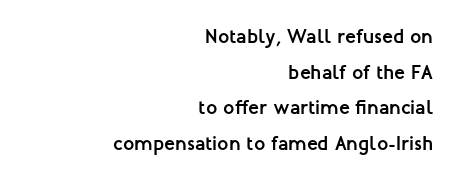
The image shows 20 px bold type, upright; set right-aligned, line spacing 1.78x, normal letter spacing, not underlined.
